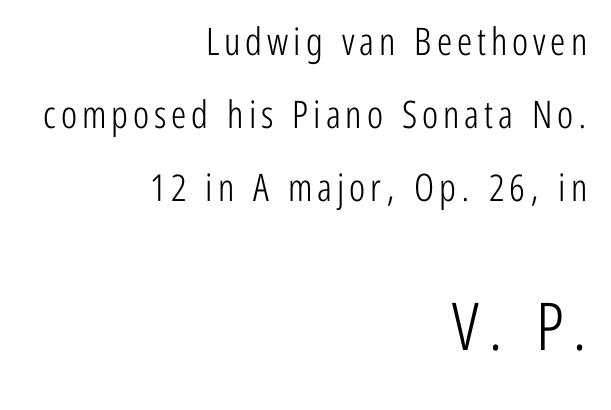
The image shows 66 px light, condensed sans-serif type, upright; set right-aligned, loose line spacing (1.92x), not underlined; the second (bottom) block is 1.74x larger; low stroke contrast and a medium x-height.
